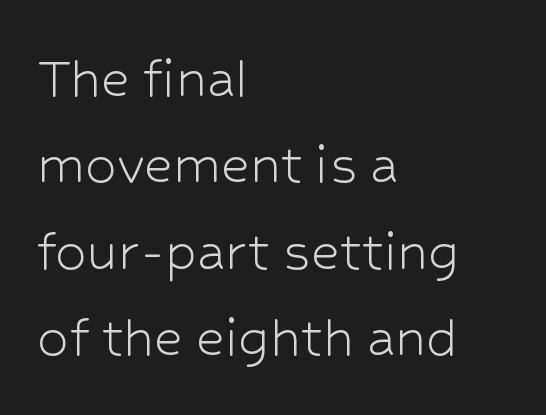
The image shows 63 px light sans-serif type, upright; set left-aligned, normal line spacing (1.37x), normal letter spacing, not underlined; low stroke contrast and a medium x-height.
